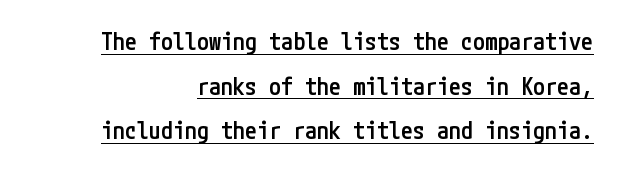
There is no visible air inserted between adjacent glyphs. Descenders here cross a horizontal rule under the line. Its strokes are somewhat broadened, the hallmark of semibold type. Tall strokes in this sample are plumb rather than angled.
